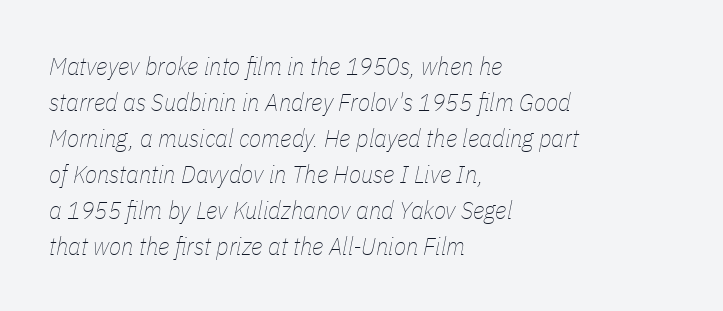
If you measured baseline to baseline, you'd find a middling distance. Caption: multi-line text, flush left, ragged right. Is the type slanted? Yes — the strokes lean at a clear angle. The string is rendered with underlining switched off.
